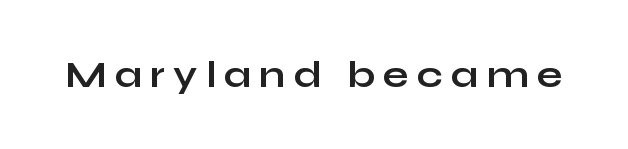
Only glyphs here, with clear space below each row. Each letter keeps its own natural width here, so spacing adapts to shape. The typeface chosen for these lines omits serifs. The letters are spread apart with noticeably loose tracking. A dark, heavy texture on the line: the type is bold. Notice how the stems are strictly vertical — no italics here.
